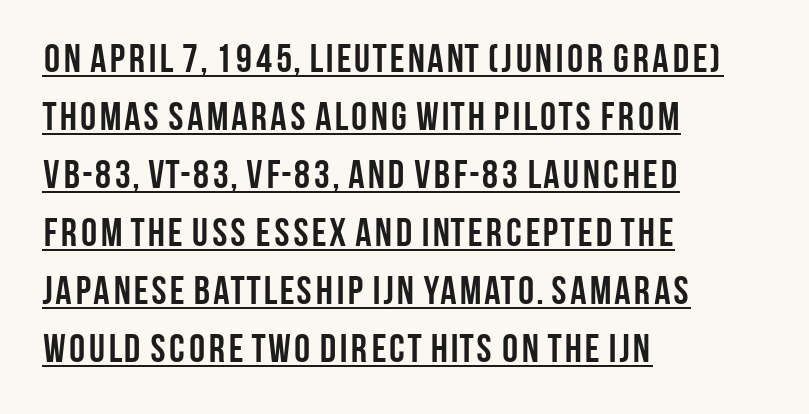
The image shows 40 px semibold, condensed sans-serif type, upright; set left-aligned, normal line spacing (1.45x), normal letter spacing, underlined; low stroke contrast and a large x-height.
